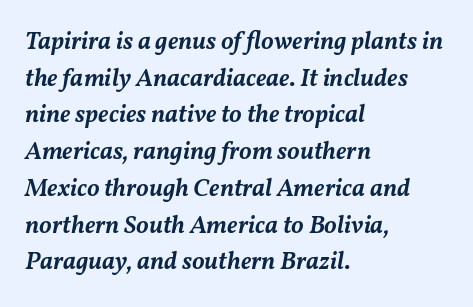
The image shows 25 px text type, italic (leaning right); set left-aligned, normal line spacing (1.47x), normal letter spacing, not underlined.
